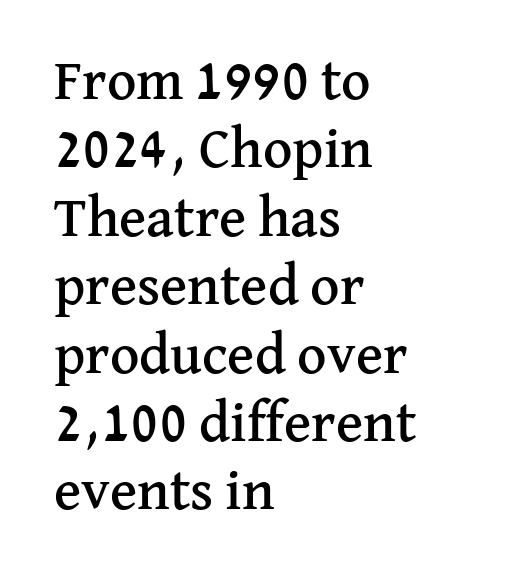
The letters stand straight up with perfectly vertical stems. A student would call this left alignment; a typographer would say flush left, rag right. The space directly below the letters is spotless. The passage shown is typed in a proportional face where columns would drift. There is no visible air inserted between adjacent glyphs. You can tell from the footed stems that serif type was used.
